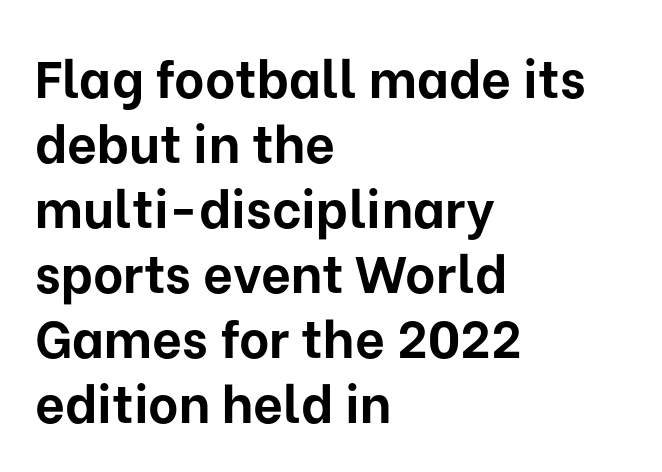
Are there feet on the stems? There aren't — it's a sans. Character widths vary here, with narrow letters taking less room than wide ones. The rows are spaced the way most documents space them. Has an underline been added? It has not. The characters look thick and weighty, a clear bold. The compositor pushed each line to the left boundary.
